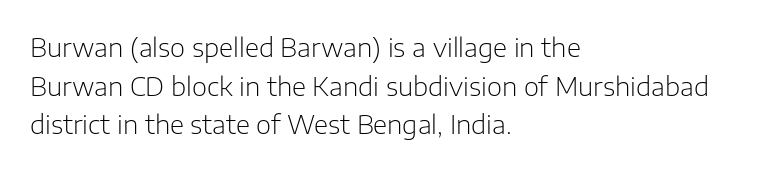
The image shows 26 px text type, upright; set left-aligned, normal line spacing (1.49x), normal letter spacing, not underlined.
